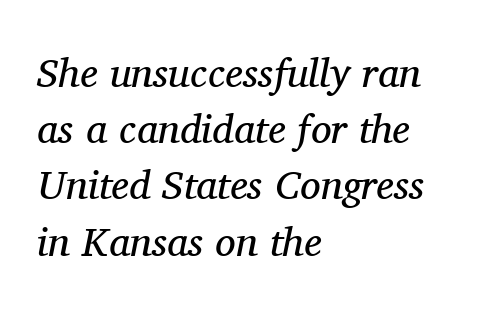
The image shows 41 px regular-weight serif type, italic (leaning right); set left-aligned, normal line spacing (1.37x), normal letter spacing, not underlined; medium stroke contrast and a medium x-height.
